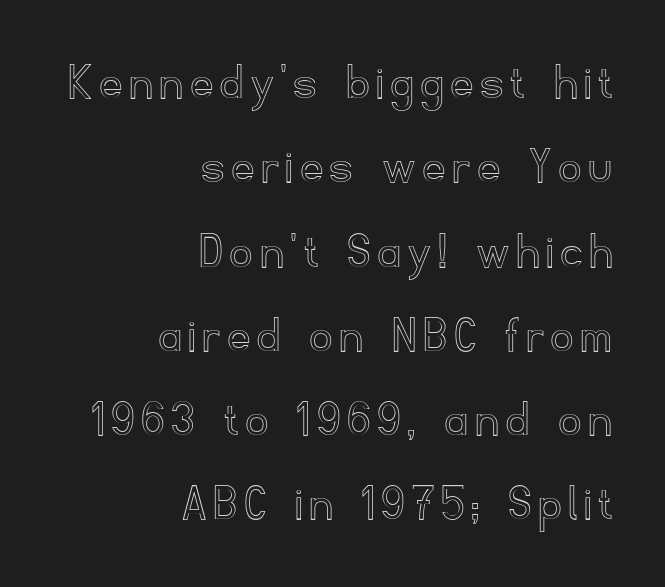
The image shows 53 px text type, upright; set right-aligned, normal line spacing (1.59x), not underlined; a small x-height.
